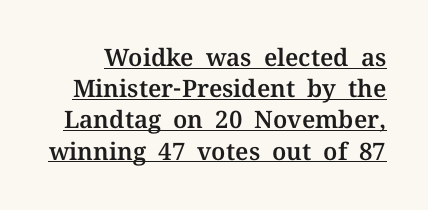
Like a heading marked for emphasis, these lines bear an underscore. The designer left line spacing at the default. Every stem runs plumb, perpendicular to the baseline. The letterforms sit shoulder to shoulder at normal distance.
